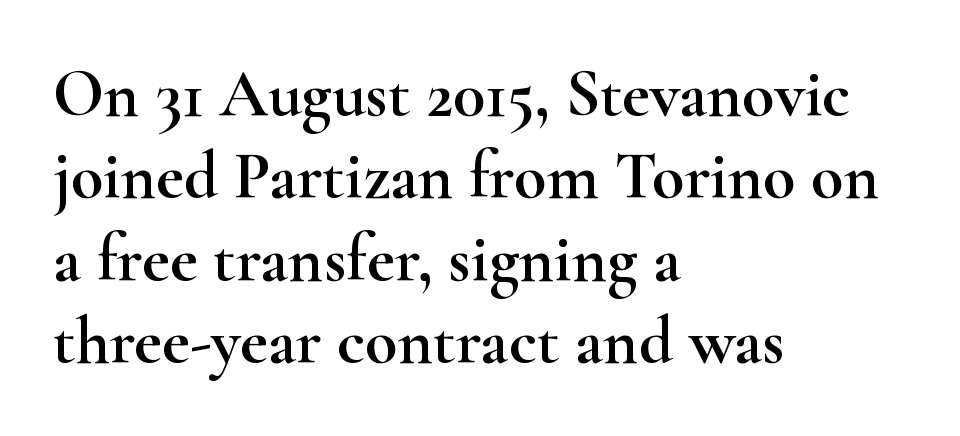
The image shows 67 px wide serif type, upright; set left-aligned, line spacing 1.23x, normal letter spacing, not underlined; high stroke contrast and a small x-height.
